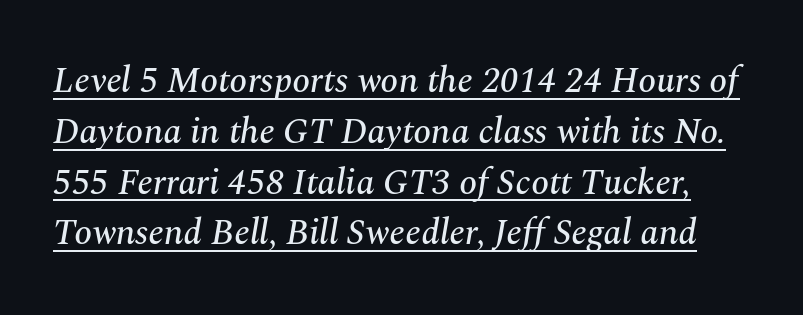
Q: Is the text italic (slanted)? A: Yes, it leans right by about 10 degrees.
Q: Is the typeface a serif or a sans-serif typeface? A: Serif.
Q: Is the text underlined? A: Yes.
Q: Is the spacing between letters normal or unusually wide? A: Normal.
Q: Is the spacing between lines tight, normal or loose? A: Normal.
Q: Width (condensed, normal, or wide)? A: Normal.
Q: Stroke contrast? A: Medium.
Q: x-height? A: Medium.
Q: Monospaced? A: No.
